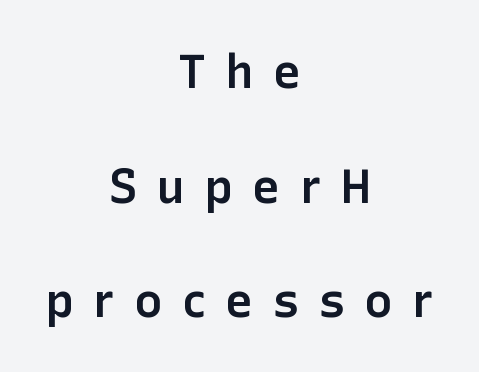
Q: Is the text bold? A: Semi-bold.
Q: Is the text italic (slanted)? A: No, it is upright.
Q: Is the typeface a serif or a sans-serif typeface? A: Sans-serif.
Q: Is the text underlined? A: No.
Q: How is the paragraph aligned? A: Centered.
Q: Is the spacing between letters normal or unusually wide? A: Unusually wide.
Q: Is the spacing between lines tight, normal or loose? A: Loose.
Q: Width (condensed, normal, or wide)? A: Normal.
Q: Stroke contrast? A: Low.
Q: x-height? A: Medium.
Q: Monospaced? A: No.
